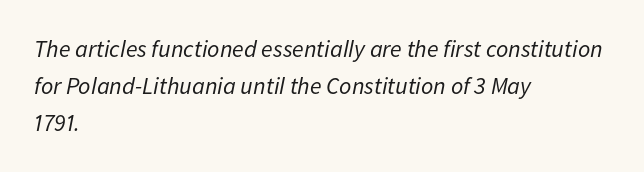
Q: Is the text bold? A: No.
Q: Is the text italic (slanted)? A: Yes, it leans right by about 11 degrees.
Q: Is the text underlined? A: No.
Q: How is the paragraph aligned? A: Left-aligned.
Q: Is the spacing between letters normal or unusually wide? A: Normal.
Q: Is the spacing between lines tight, normal or loose? A: Normal.
